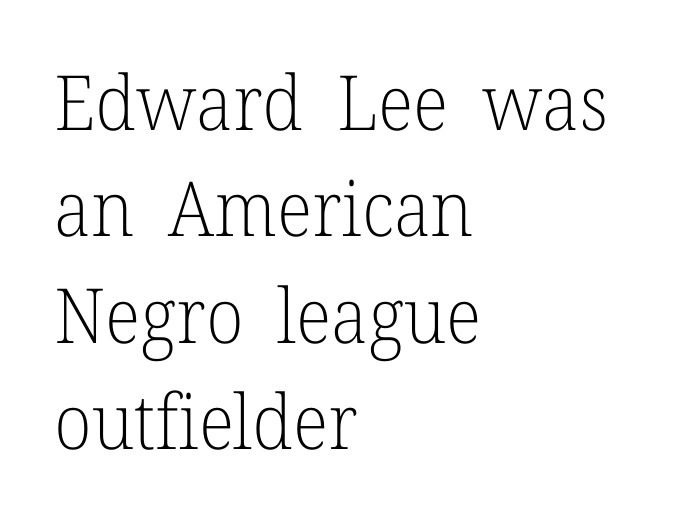
{"serif": "yes", "italic": "no", "bold": "no", "weight": "light", "width": "normal", "stroke_contrast": "low", "x_height": "medium", "monospaced": "no", "underline": "no", "align": "left", "line_spacing": "normal", "line_spacing_ratio": 1.4, "letter_spacing": "normal", "letter_spacing_em": 0.0, "glyph_px": 76}
